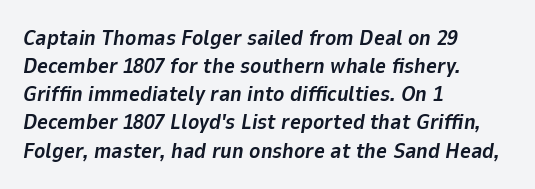
Weight: bold. These lines keep a tight, regular rhythm from letter to letter. The rendering uses a moderate line-height, typical for paragraphs. Line starts are locked; line ends wander. The words here are not underlined. These lines were composed using italics.
